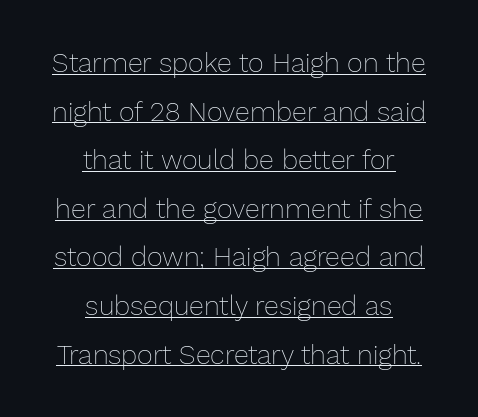
Q: Is the text bold? A: No.
Q: Is the text italic (slanted)? A: No, it is upright.
Q: Is the text underlined? A: Yes.
Q: How is the paragraph aligned? A: Centered.
Q: Is the spacing between letters normal or unusually wide? A: Normal.
